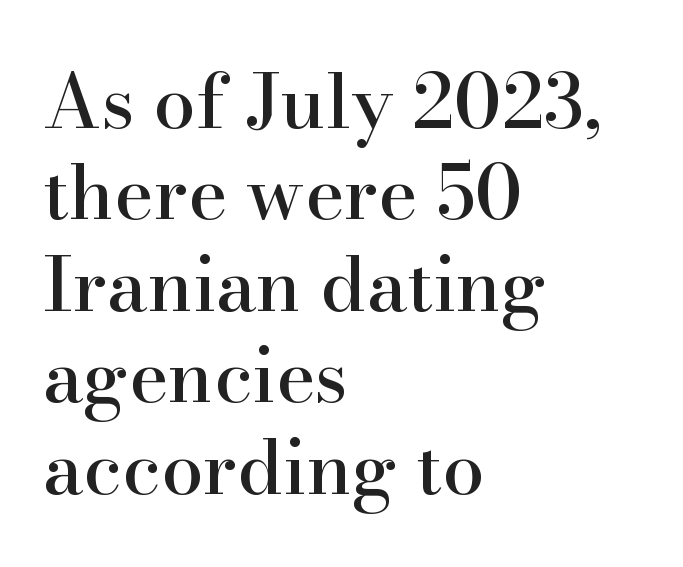
Words float on clear page, feet unadorned. Here the designer chose a conventional face with non-uniform glyph widths. The lettering stays uniformly vertical, giving the passage a roman look. The font family rendered here belongs to the serif group. Characters follow at the spacing the type designer built in. Which margin do the lines hug? The left one — the right edge is uneven.
